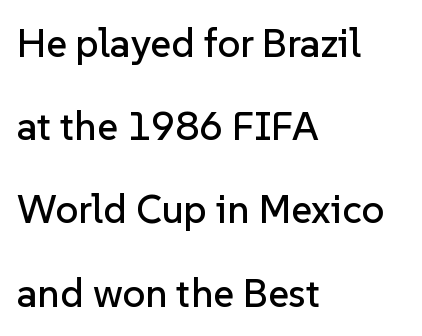
The image shows 40 px sans-serif type, upright; set left-aligned, loose line spacing (2.08x), normal letter spacing, not underlined; low stroke contrast and a medium x-height.
